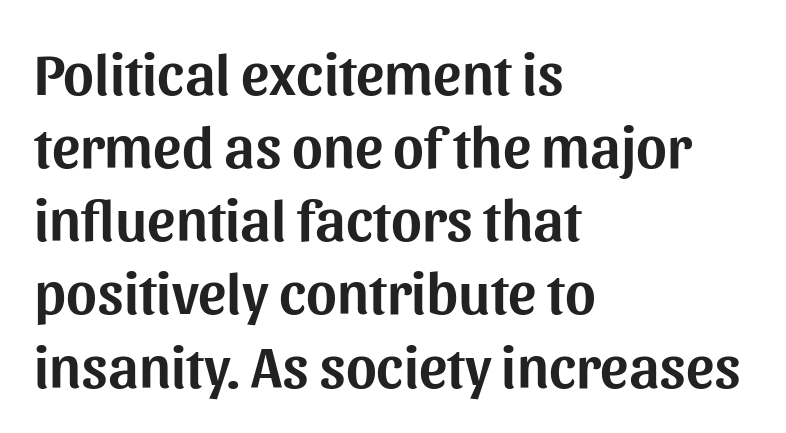
Q: Is the text italic (slanted)? A: No, it is upright.
Q: Is the typeface a serif or a sans-serif typeface? A: Sans-serif.
Q: Is the text underlined? A: No.
Q: How is the paragraph aligned? A: Left-aligned.
Q: Is the spacing between letters normal or unusually wide? A: Normal.
Q: Width (condensed, normal, or wide)? A: Normal.
Q: Stroke contrast? A: Medium.
Q: x-height? A: Medium.
Q: Monospaced? A: No.
